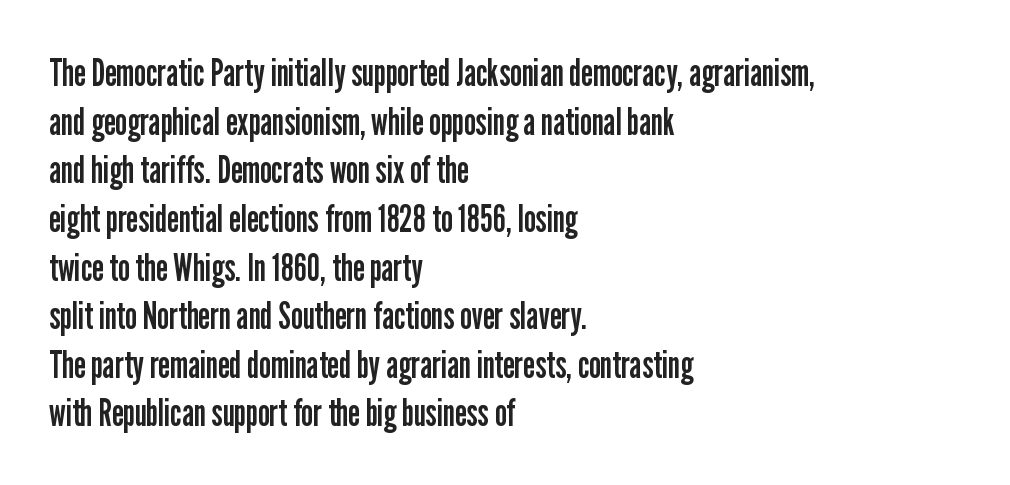
Words float on clear page, feet unadorned. The designer went with a sans here, leaving each stem footless. Stroke mass is kept to a normal reading level or below. This is roman type, the default non-slanted kind. The lines are quadded left.
